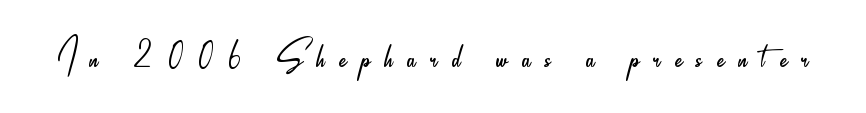
{"serif": "no", "bold": "no", "weight": "light", "width": "condensed", "stroke_contrast": "low", "x_height": "small", "monospaced": "no", "underline": "no", "letter_spacing": "wide", "letter_spacing_em": 0.29, "glyph_px": 50}
